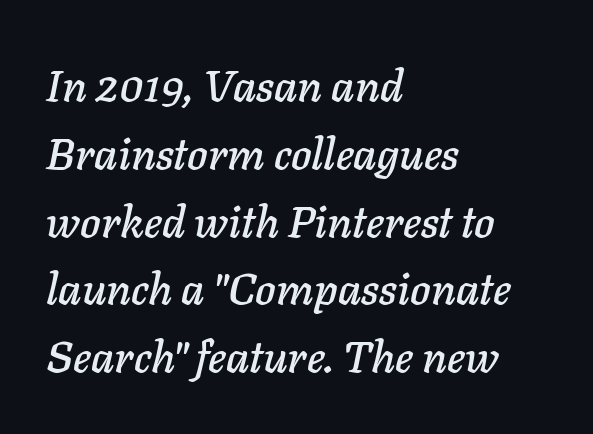
The image shows 44 px text type, italic (leaning right); set left-aligned, normal line spacing (1.54x), normal letter spacing, not underlined; low stroke contrast and a medium x-height.
